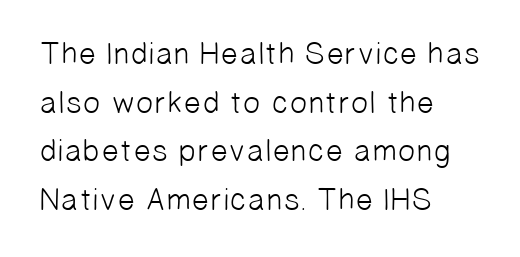
The image shows 31 px light sans-serif type; set left-aligned, normal line spacing (1.57x), normal letter spacing, not underlined; low stroke contrast and a medium x-height.
